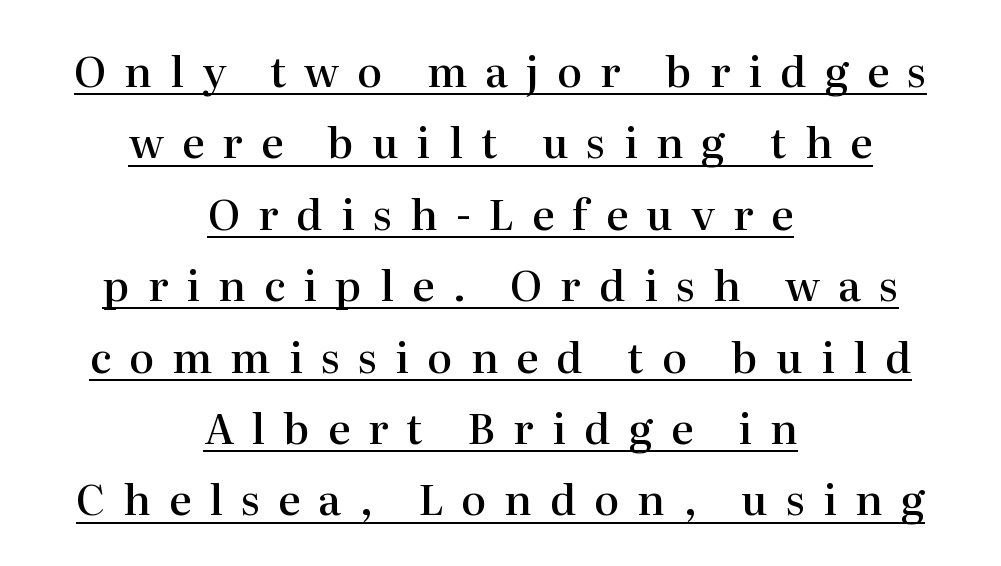
The image shows 42 px semibold serif type, upright; set centered, normal line spacing (1.7x), unusually wide letter spacing (+0.43 em), underlined; high stroke contrast and a medium x-height.
